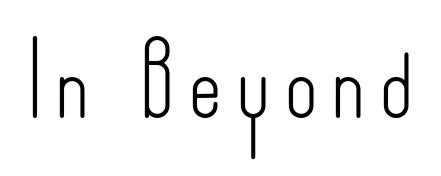
The image shows 70 px light, condensed sans-serif type, upright; set unusually wide letter spacing (+0.22 em), not underlined; low stroke contrast and a small x-height.
